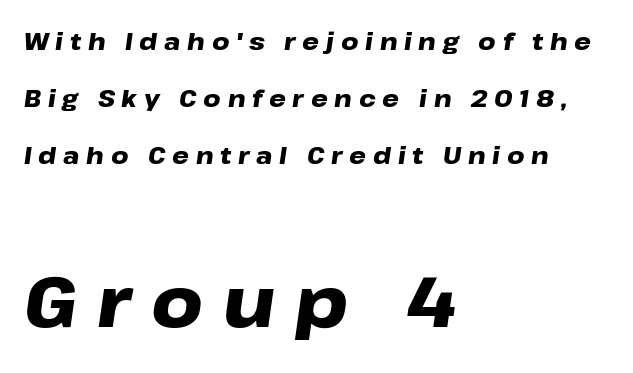
The image shows 71 px heavy, wide type, italic (leaning right); set left-aligned, loose line spacing (2.37x), unusually wide letter spacing (+0.28 em), not underlined; the second (bottom) block is 2.96x larger; low stroke contrast and a medium x-height.
